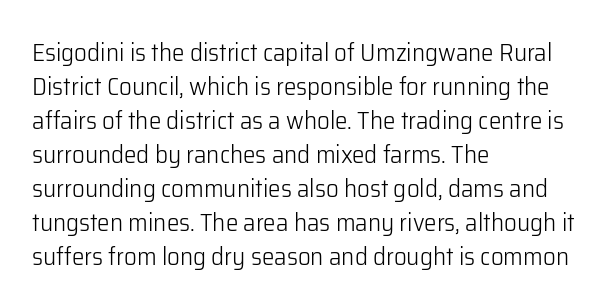
{"italic": "no", "bold": "no", "underline": "no", "align": "left", "line_spacing": "normal", "line_spacing_ratio": 1.36, "letter_spacing": "normal", "letter_spacing_em": 0.0, "glyph_px": 25}
